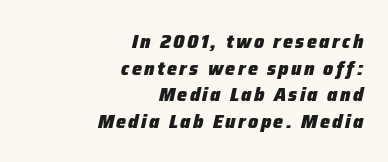
Q: Is the text bold? A: Yes.
Q: Is the text italic (slanted)? A: Yes, it leans right by about 12 degrees.
Q: Is the text underlined? A: No.
Q: How is the paragraph aligned? A: Right-aligned.
Q: Is the spacing between lines tight, normal or loose? A: Normal.
